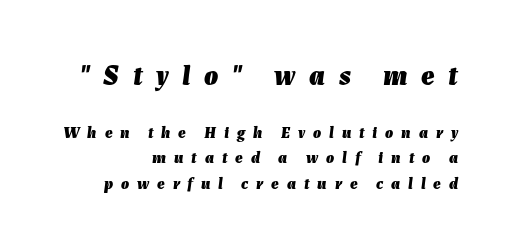
Q: Is the text bold? A: Yes.
Q: Is the text italic (slanted)? A: Yes, it leans right by about 7 degrees.
Q: Is the text underlined? A: No.
Q: How is the paragraph aligned? A: Right-aligned.
Q: Is the spacing between letters normal or unusually wide? A: Unusually wide.
Q: Is the spacing between lines tight, normal or loose? A: Normal.
Q: Which block of text is set in a larger size, the first (top) or the second (bottom)? A: The first (top) one.
Q: Width (condensed, normal, or wide)? A: Normal.
Q: Stroke contrast? A: Low.
Q: x-height? A: Medium.
Q: Monospaced? A: No.
